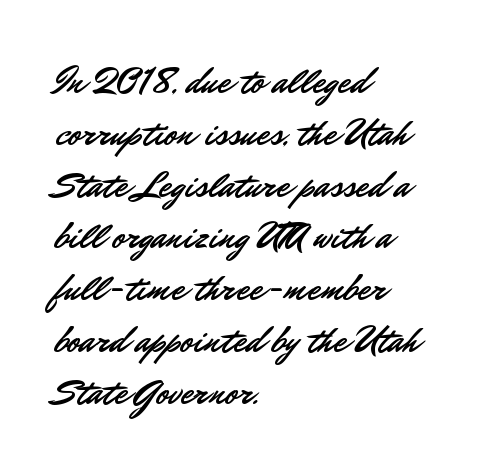
The image shows 37 px sans-serif type; set left-aligned, normal line spacing (1.4x), normal letter spacing, not underlined; low stroke contrast and a small x-height.
